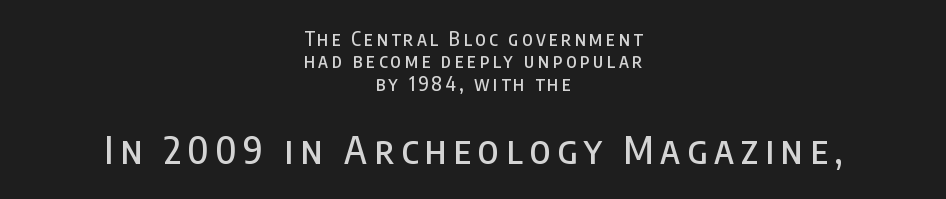
The image shows 38 px condensed sans-serif type, upright; set centered, line spacing 1.18x, not underlined; the second (bottom) block is 2.0x larger; low stroke contrast and a large x-height.
